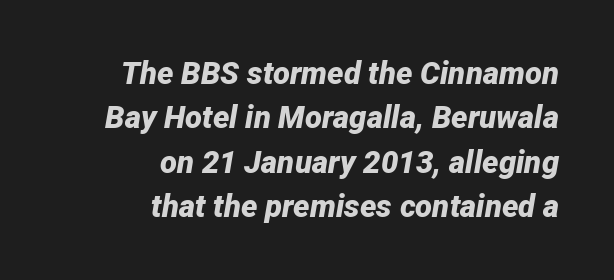
The image shows 31 px bold type, italic (leaning right); set right-aligned, normal line spacing (1.43x), normal letter spacing, not underlined; low stroke contrast and a medium x-height.
